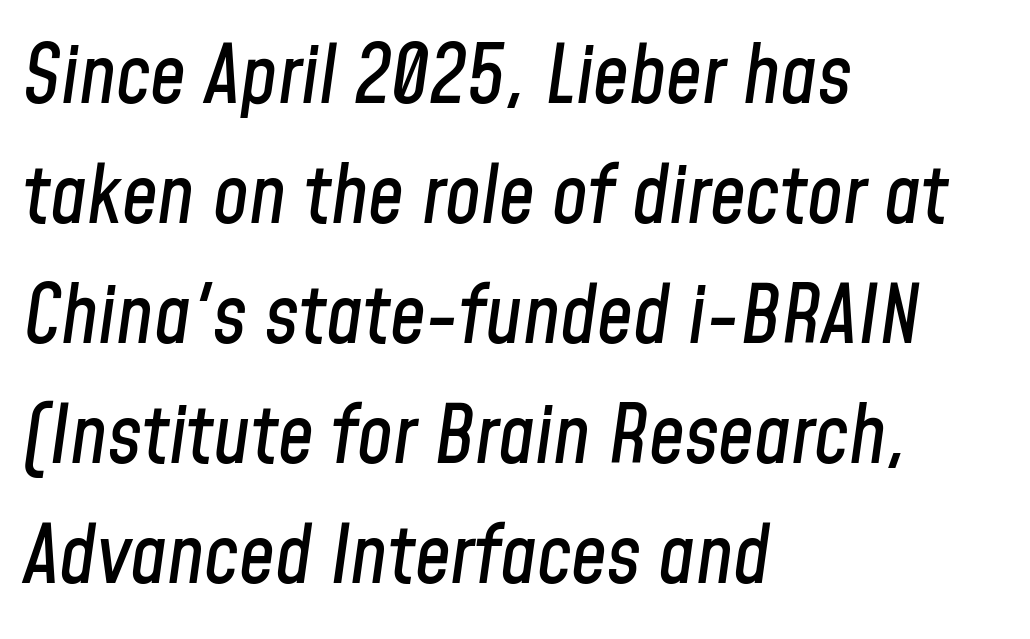
Q: Is the text italic (slanted)? A: Yes, it leans right by about 8 degrees.
Q: Is the text underlined? A: No.
Q: How is the paragraph aligned? A: Left-aligned.
Q: Is the spacing between letters normal or unusually wide? A: Normal.
Q: Is the spacing between lines tight, normal or loose? A: Normal.
Q: Width (condensed, normal, or wide)? A: Condensed.
Q: Stroke contrast? A: Low.
Q: x-height? A: Medium.
Q: Monospaced? A: No.
